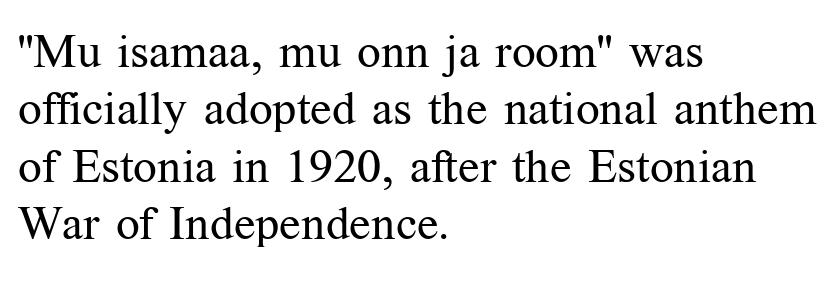
Stroke mass is kept to a normal reading level or below. This is serif lettering, the kind often seen in printed books. The axis of the letterforms is exactly vertical. Glyph-to-glyph distance matches everyday printed text.
